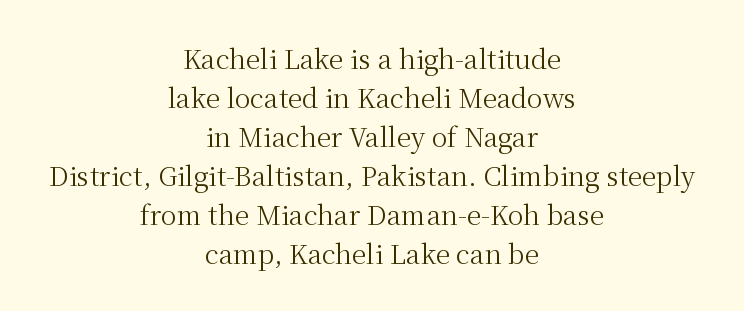
Q: Is the text bold? A: No.
Q: Is the text italic (slanted)? A: No, it is upright.
Q: Is the text underlined? A: No.
Q: How is the paragraph aligned? A: Centered.
Q: Is the spacing between letters normal or unusually wide? A: Normal.
Q: Is the spacing between lines tight, normal or loose? A: Normal.
